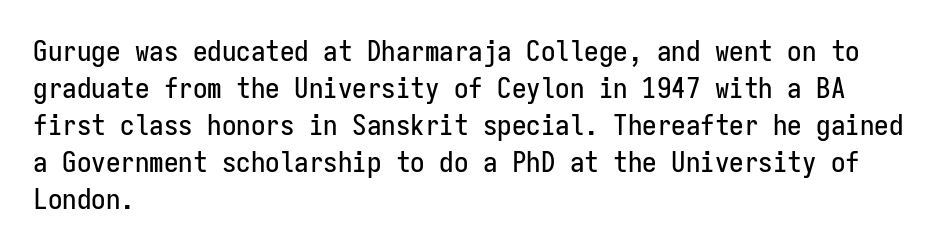
The image shows 29 px condensed sans-serif type, upright, monospaced; set left-aligned, normal line spacing (1.28x), normal letter spacing, not underlined; low stroke contrast and a medium x-height.
